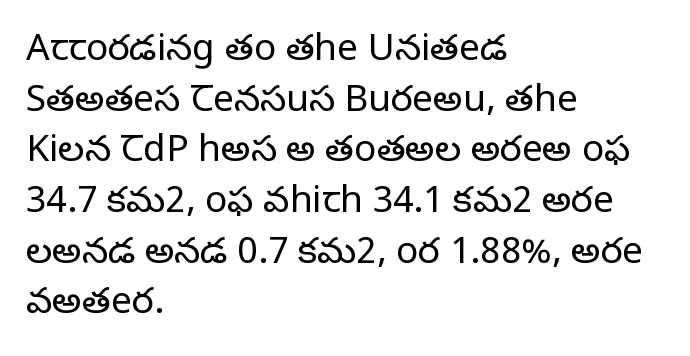
Students, observe: this is what conventionally led text looks like. The line texture is even and compact thanks to regular tracking. The letterforms sit at book weight or below. Proportional: the letters do not fall into vertical columns. Notice how the stems are strictly vertical — no italics here.
